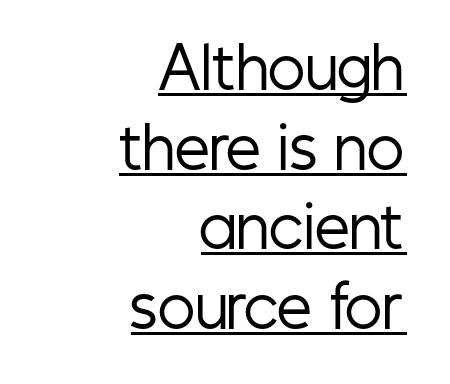
{"serif": "no", "italic": "no", "bold": "no", "weight": "regular", "width": "condensed", "stroke_contrast": "low", "x_height": "medium", "monospaced": "no", "underline": "yes", "align": "right", "line_spacing": "normal", "line_spacing_ratio": 1.42, "letter_spacing": "normal", "letter_spacing_em": 0.0, "glyph_px": 56}
